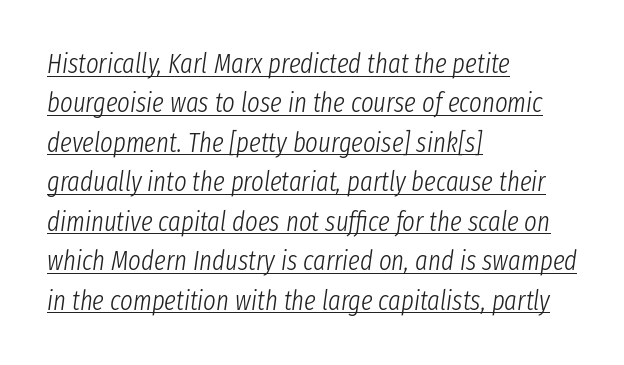
The lines sit at an ordinary, default distance from one another. The rendering uses the underline text-decoration. Is the type heavy? It reads as light-to-regular instead. Tall strokes in this sample are angled rather than plumb. The type is set solid horizontally, with unmodified tracking. Leftover space on each line is placed entirely after the last word.
